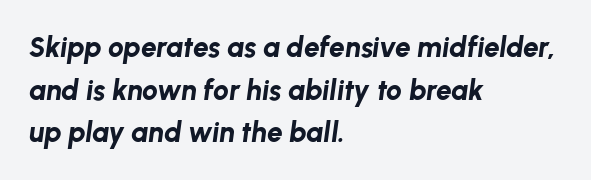
{"italic": "yes", "lean": "right", "slant_degrees": 8, "bold": "yes", "weight": "bold", "width": "normal", "stroke_contrast": "low", "x_height": "medium", "monospaced": "no", "underline": "no", "align": "left", "line_spacing": "normal", "line_spacing_ratio": 1.52, "letter_spacing": "normal", "letter_spacing_em": 0.0, "glyph_px": 28}
